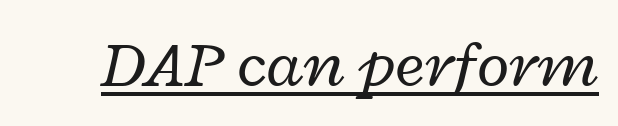
Q: Is the text bold? A: No.
Q: Is the text italic (slanted)? A: Yes, it leans right by about 12 degrees.
Q: Is the text underlined? A: Yes.
Q: Is the spacing between letters normal or unusually wide? A: Normal.
Q: Width (condensed, normal, or wide)? A: Wide.
Q: Stroke contrast? A: Low.
Q: x-height? A: Medium.
Q: Monospaced? A: No.
